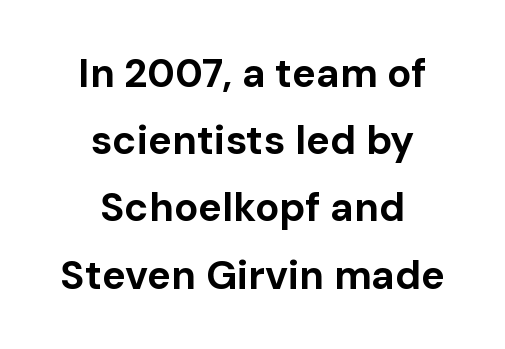
Letters rest on an invisible, unmarked baseline. Observe the ordinary spacing: letters are neighbours, not strangers. Nope, not italic — everything's standing straight. A typesetter would call this leading conventional body-copy spacing.
